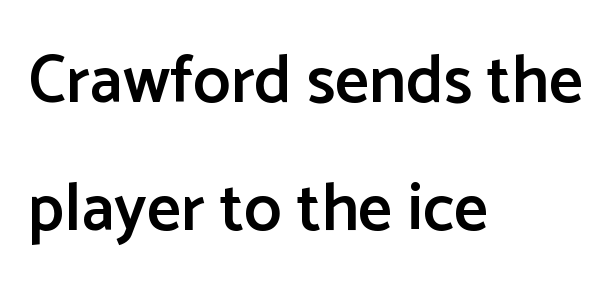
The image shows 67 px semibold sans-serif type, upright; set left-aligned, loose line spacing (1.91x), normal letter spacing, not underlined; low stroke contrast and a medium x-height.
